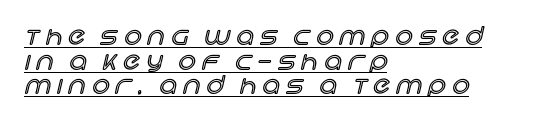
Q: Is the text italic (slanted)? A: Yes.
Q: Is the text underlined? A: Yes.
Q: How is the paragraph aligned? A: Left-aligned.
Q: Is the spacing between letters normal or unusually wide? A: Unusually wide.
Q: Is the spacing between lines tight, normal or loose? A: Tight.
